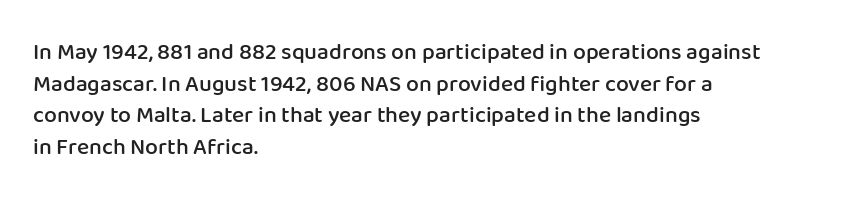
Ordinary non-slanted type is in use. This sample is left-justified, so line endings fall wherever the words run out. The letters sit at their default tracking, neither squeezed nor spread. Descenders are the only things crossing below the line.
